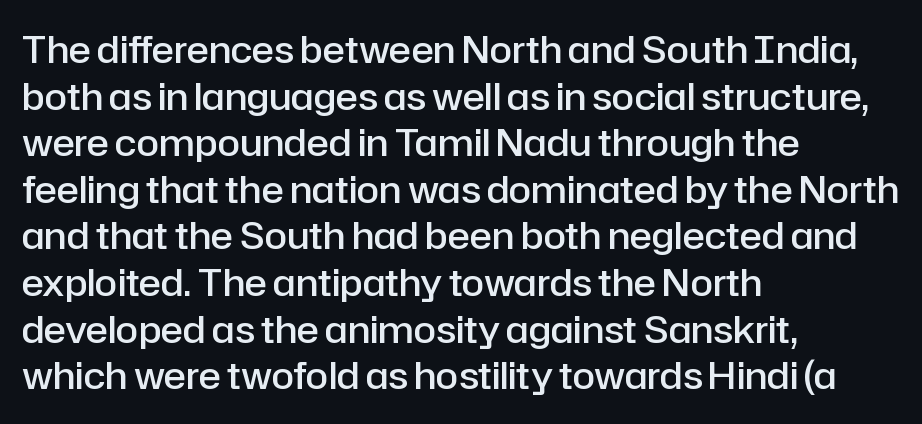
{"serif": "no", "italic": "no", "bold": "semi", "weight": "semibold", "width": "normal", "stroke_contrast": "low", "x_height": "medium", "monospaced": "no", "underline": "no", "align": "left", "line_spacing": "normal", "line_spacing_ratio": 1.26, "letter_spacing": "normal", "letter_spacing_em": 0.0, "glyph_px": 37}
